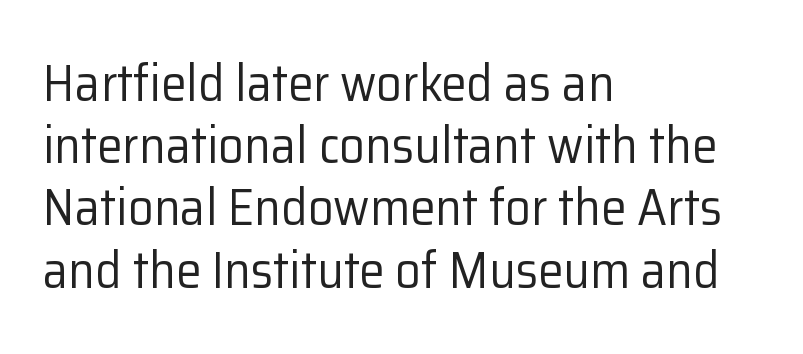
Q: Is the text bold? A: No.
Q: Is the text italic (slanted)? A: No, it is upright.
Q: Is the typeface a serif or a sans-serif typeface? A: Sans-serif.
Q: Is the text underlined? A: No.
Q: How is the paragraph aligned? A: Left-aligned.
Q: Is the spacing between letters normal or unusually wide? A: Normal.
Q: Width (condensed, normal, or wide)? A: Normal.
Q: Stroke contrast? A: Low.
Q: x-height? A: Medium.
Q: Monospaced? A: No.
